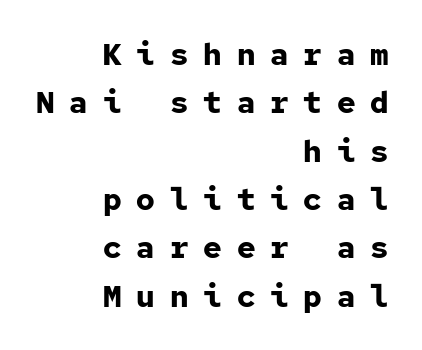
The image shows 31 px bold sans-serif type, upright, monospaced; set right-aligned, normal line spacing (1.56x), unusually wide letter spacing (+0.48 em), not underlined; low stroke contrast and a medium x-height.
